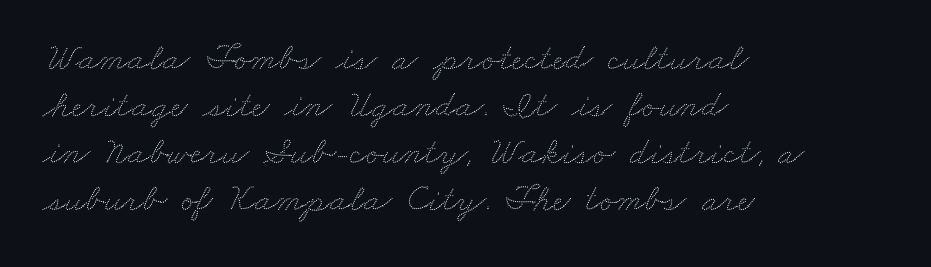
Q: Is the text underlined? A: No.
Q: How is the paragraph aligned? A: Left-aligned.
Q: Is the spacing between letters normal or unusually wide? A: Normal.
Q: Width (condensed, normal, or wide)? A: Wide.
Q: Stroke contrast? A: Low.
Q: x-height? A: Small.
Q: Monospaced? A: No.
